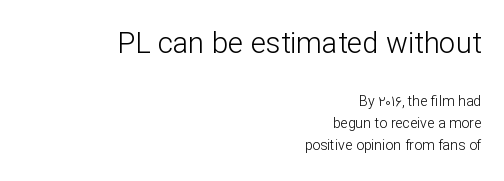
The image shows 29 px light sans-serif type, upright; set right-aligned, normal line spacing (1.55x), normal letter spacing, not underlined; the first (top) block is 2.07x larger; low stroke contrast and a medium x-height.
